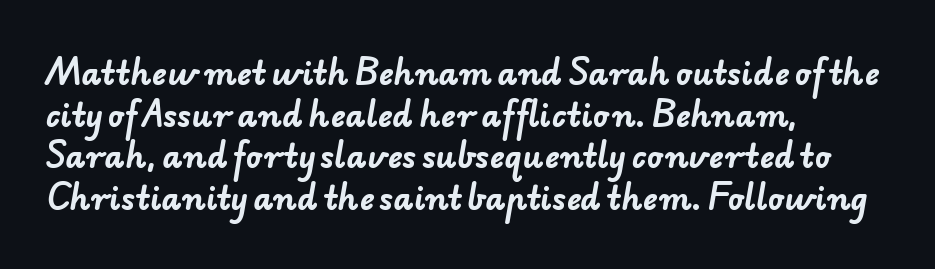
Every row of glyphs begins at an identical x-position on the left. Honestly, the letter spacing is just normal — you wouldn't notice it. These lines are rendered in a variable-pitch font. A bare baseline throughout the passage. Weight check: bold — yes, fully. Rows of type keep a routine distance in the vertical direction.
